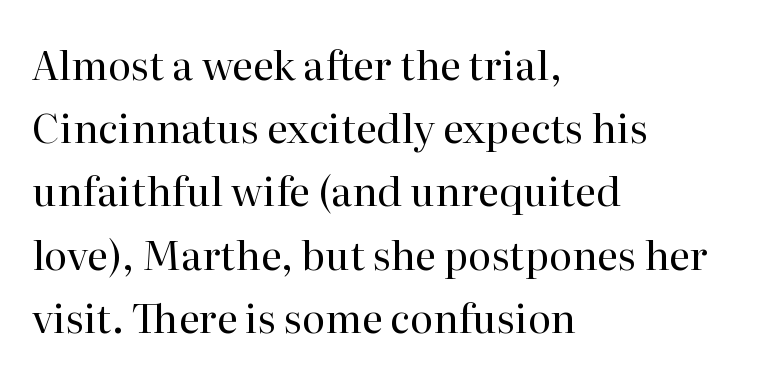
Q: Is the text bold? A: No.
Q: Is the text italic (slanted)? A: No, it is upright.
Q: Is the typeface a serif or a sans-serif typeface? A: Serif.
Q: Is the text underlined? A: No.
Q: How is the paragraph aligned? A: Left-aligned.
Q: Is the spacing between letters normal or unusually wide? A: Normal.
Q: Is the spacing between lines tight, normal or loose? A: Normal.
Q: Width (condensed, normal, or wide)? A: Normal.
Q: Stroke contrast? A: High.
Q: x-height? A: Medium.
Q: Monospaced? A: No.
